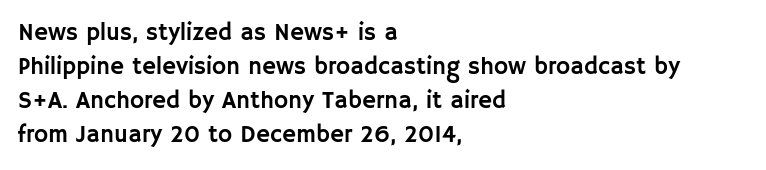
The image shows 24 px text type, upright; set left-aligned, normal line spacing (1.42x), normal letter spacing, not underlined.
